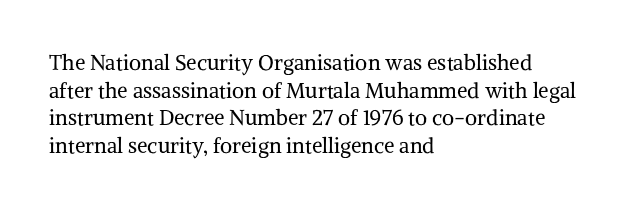
Every stem runs plumb, perpendicular to the baseline. Leftover space on each line is placed entirely after the last word. Check the space under the baseline: it is left empty. This reads as an unemphasized weight, regular at the heaviest. Caption: standard tracking, unaltered.
